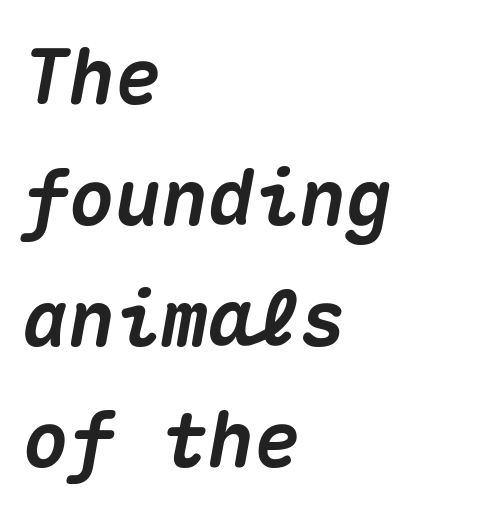
The image shows 77 px heavy type, italic (leaning right), monospaced; set left-aligned, normal line spacing (1.57x), normal letter spacing, not underlined; medium stroke contrast and a medium x-height.
